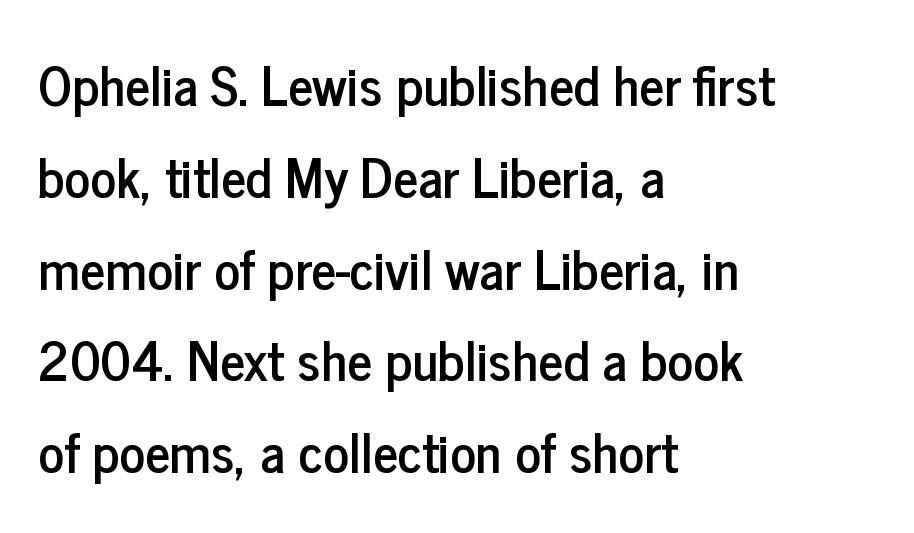
{"serif": "no", "italic": "no", "width": "condensed", "stroke_contrast": "low", "x_height": "medium", "monospaced": "no", "underline": "no", "align": "left", "line_spacing": "normal", "line_spacing_ratio": 1.7, "letter_spacing": "normal", "letter_spacing_em": 0.0, "glyph_px": 54}
